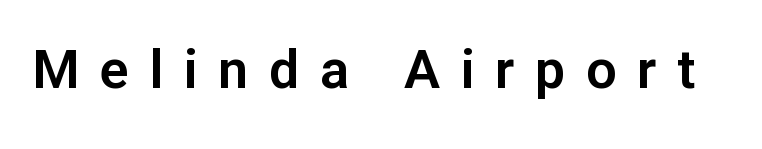
Q: Is the text italic (slanted)? A: No, it is upright.
Q: Is the typeface a serif or a sans-serif typeface? A: Sans-serif.
Q: Is the text underlined? A: No.
Q: Is the spacing between letters normal or unusually wide? A: Unusually wide.
Q: Width (condensed, normal, or wide)? A: Normal.
Q: Stroke contrast? A: Low.
Q: x-height? A: Medium.
Q: Monospaced? A: No.
